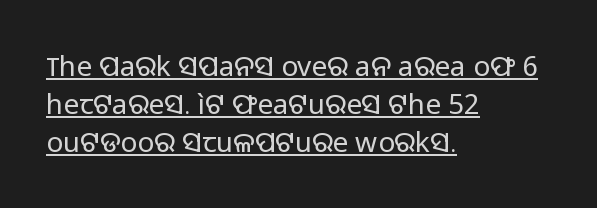
Short and long lines alike share a common starting point at left. Serifs: no, the terminals of the letterforms are clean. One glance says typical: line gaps are just what's usual. The font sits on the lighter half of the weight spectrum, regular included.
